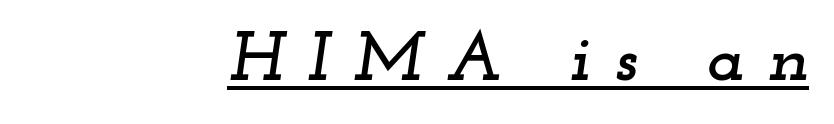
Q: Is the text italic (slanted)? A: Yes, it leans right by about 12 degrees.
Q: Is the typeface a serif or a sans-serif typeface? A: Serif.
Q: Is the text underlined? A: Yes.
Q: How is the paragraph aligned? A: Right-aligned.
Q: Is the spacing between letters normal or unusually wide? A: Unusually wide.
Q: Width (condensed, normal, or wide)? A: Wide.
Q: Stroke contrast? A: Low.
Q: x-height? A: Small.
Q: Monospaced? A: No.
